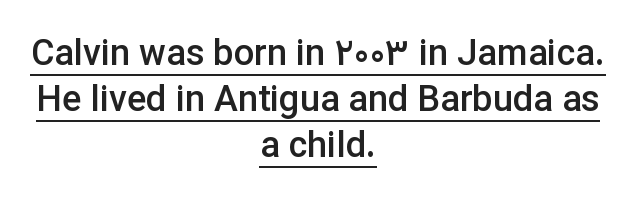
Q: Is the text bold? A: Semi-bold.
Q: Is the text italic (slanted)? A: No, it is upright.
Q: Is the typeface a serif or a sans-serif typeface? A: Sans-serif.
Q: Is the text underlined? A: Yes.
Q: How is the paragraph aligned? A: Centered.
Q: Is the spacing between letters normal or unusually wide? A: Normal.
Q: Is the spacing between lines tight, normal or loose? A: Normal.
Q: Width (condensed, normal, or wide)? A: Normal.
Q: Stroke contrast? A: Low.
Q: x-height? A: Medium.
Q: Monospaced? A: No.
